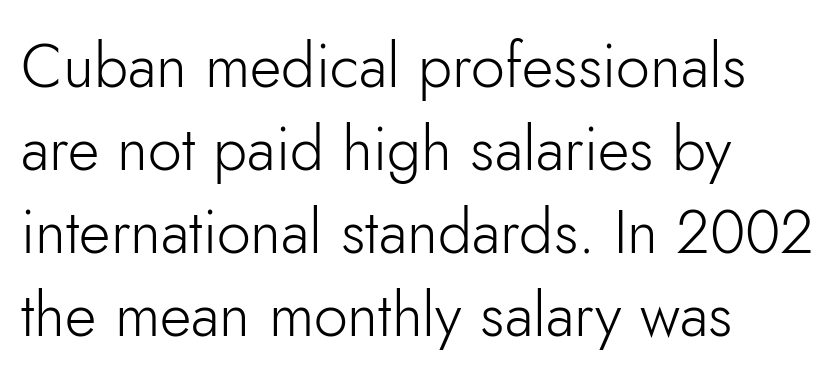
The image shows 61 px light sans-serif type, upright; set left-aligned, normal line spacing (1.36x), normal letter spacing, not underlined; low stroke contrast and a small x-height.
